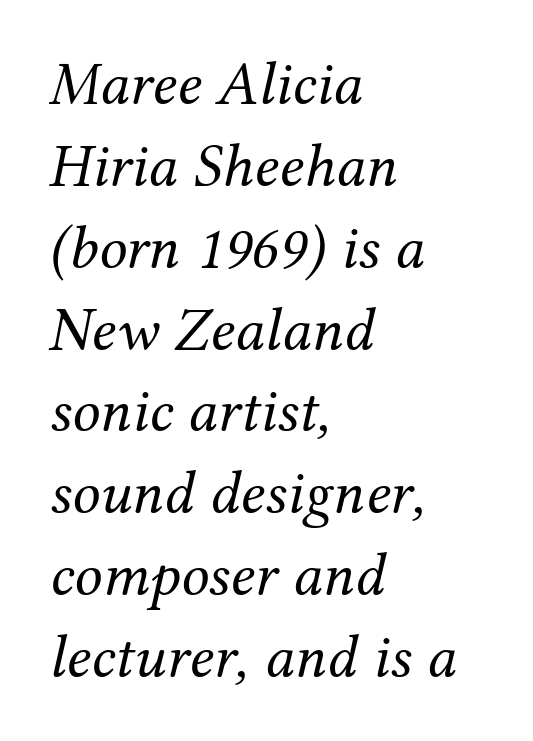
{"serif": "yes", "italic": "yes", "lean": "right", "slant_degrees": 12, "bold": "no", "weight": "regular", "width": "normal", "stroke_contrast": "medium", "x_height": "medium", "monospaced": "no", "underline": "no", "align": "left", "line_spacing": "normal", "line_spacing_ratio": 1.32, "letter_spacing": "normal", "letter_spacing_em": 0.0, "glyph_px": 62}
